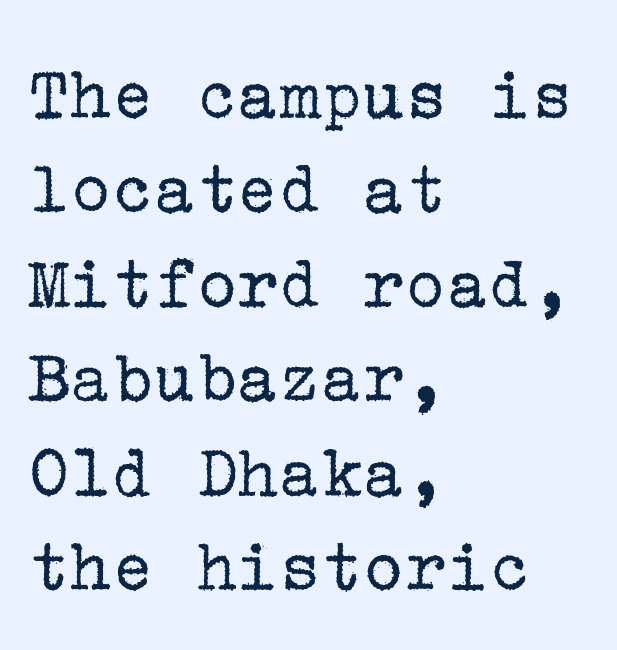
Q: Is the text bold? A: No.
Q: Is the text italic (slanted)? A: No, it is upright.
Q: Is the typeface a serif or a sans-serif typeface? A: Serif.
Q: Is the text underlined? A: No.
Q: How is the paragraph aligned? A: Left-aligned.
Q: Is the spacing between letters normal or unusually wide? A: Normal.
Q: Width (condensed, normal, or wide)? A: Normal.
Q: Stroke contrast? A: Low.
Q: x-height? A: Medium.
